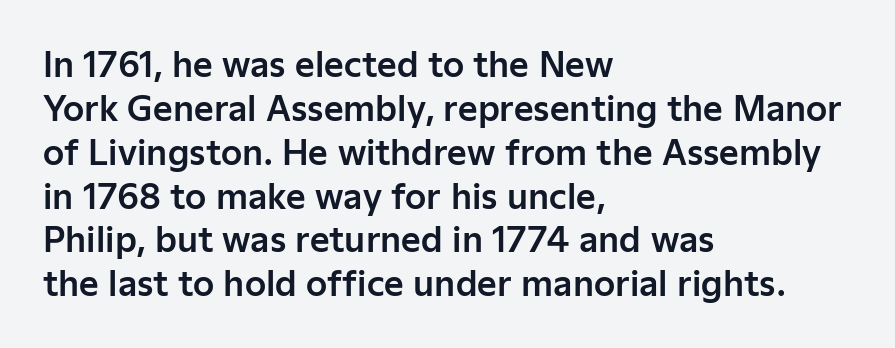
Italic: no, the glyphs are upright roman. The space beneath each line is pristine and unruled. Summary of vertical rhythm: regular, with standard interline spacing. These lines are composed in type without serifs. Visually the block forms a straight wall on the left and a jagged coastline on the right. Proportional: the letters do not fall into vertical columns.
